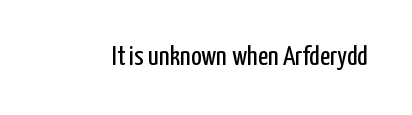
These lines are composed in type without serifs. Type without underlining. The letters advance in unequal steps, a hallmark of proportional type. Words appear dense and cohesive because spacing is normal.
